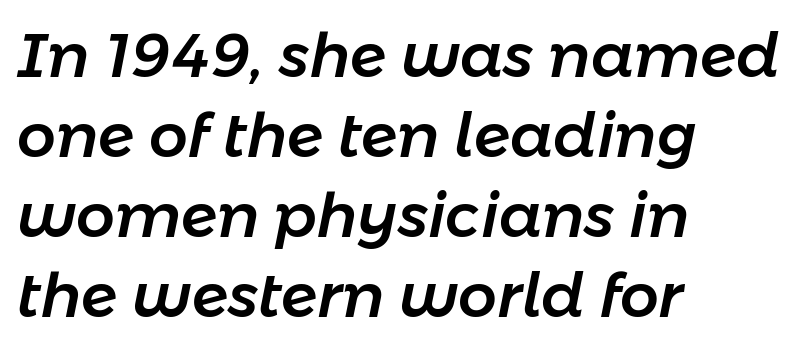
The image shows 61 px text type, italic (leaning right); set left-aligned, normal line spacing (1.31x), normal letter spacing, not underlined; low stroke contrast and a medium x-height.
